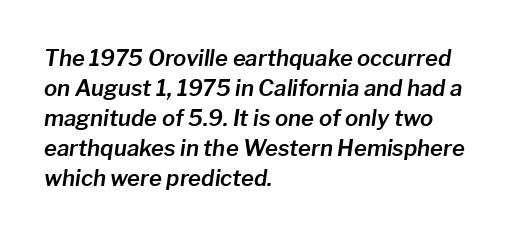
Q: Is the text italic (slanted)? A: Yes, it leans right by about 8 degrees.
Q: Is the text underlined? A: No.
Q: How is the paragraph aligned? A: Left-aligned.
Q: Is the spacing between letters normal or unusually wide? A: Normal.
Q: Is the spacing between lines tight, normal or loose? A: Normal.
